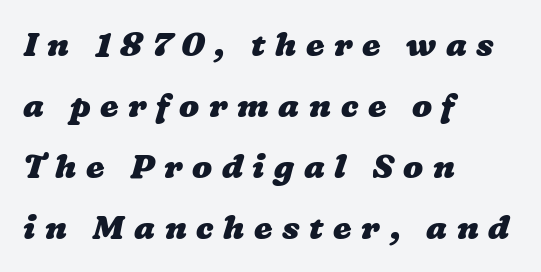
One-word summary of the alignment: left. Caption: bold face, heavy strokes. Is this a fixed-width face? No — the glyphs have proportional, varying widths. The line texture is sparse and dotted thanks to wide tracking. No word sits above an underline.
